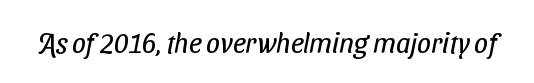
The image shows 28 px regular-weight, condensed sans-serif type; set normal letter spacing, not underlined; low stroke contrast and a medium x-height.
